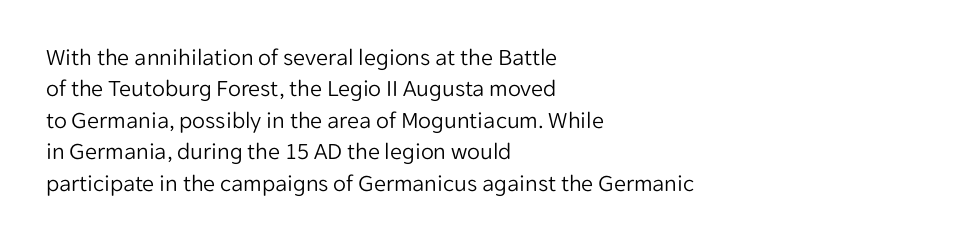
The image shows 24 px text type, upright; set left-aligned, normal line spacing (1.31x), normal letter spacing, not underlined.
